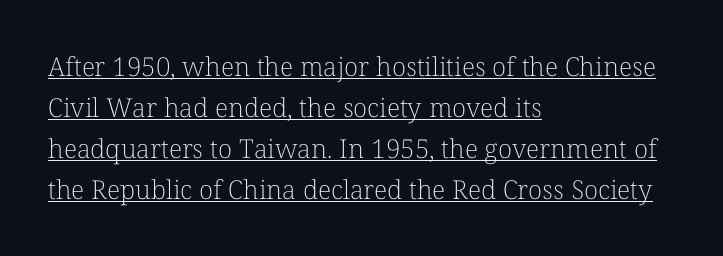
Q: Is the text bold? A: No.
Q: Is the text italic (slanted)? A: No, it is upright.
Q: Is the text underlined? A: Yes.
Q: How is the paragraph aligned? A: Left-aligned.
Q: Is the spacing between letters normal or unusually wide? A: Normal.
Q: Is the spacing between lines tight, normal or loose? A: Normal.
